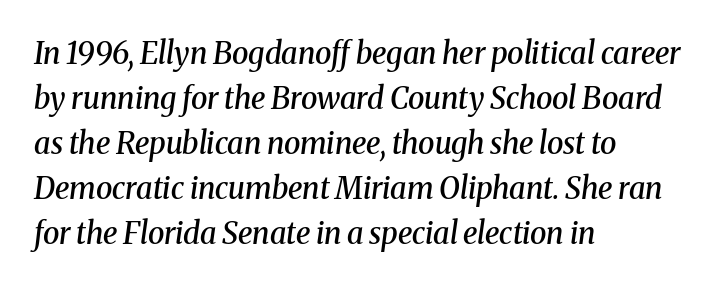
The passage shown stacks its lines at a standard gap. These lines are rendered in a variable-pitch font. Does extra space separate the letters? No, they use regular spacing. These lines carry some extra weight — a demibold, not a full bold. Tall strokes in this sample are angled rather than plumb. The typesetter chose a ragged-right arrangement here.
